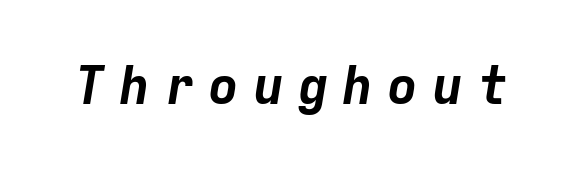
{"italic": "yes", "lean": "right", "slant_degrees": 9, "bold": "yes", "weight": "bold", "width": "normal", "stroke_contrast": "low", "x_height": "medium", "monospaced": "yes", "underline": "no", "letter_spacing": "wide", "letter_spacing_em": 0.26, "glyph_px": 52}
